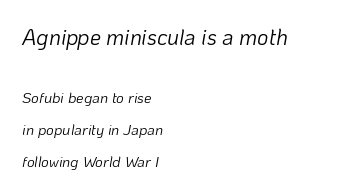
The space beneath each line is pristine and unruled. Does extra space separate the letters? No, they use regular spacing. Slant detected: the letters are inclined. Type size steps down from the first block to the second. Leading is clearly above the norm, producing a sparse column.
